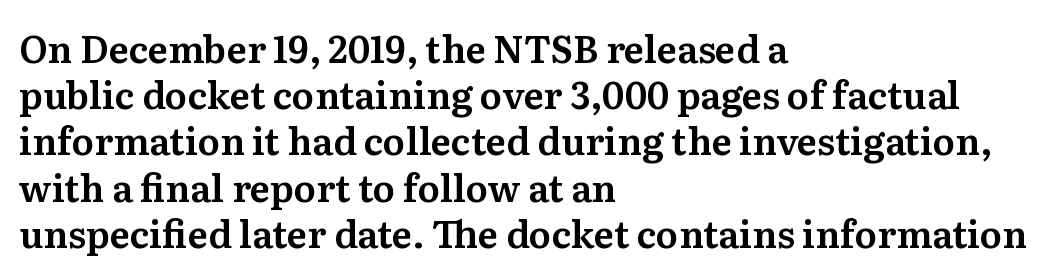
{"serif": "yes", "italic": "no", "width": "normal", "stroke_contrast": "medium", "x_height": "medium", "monospaced": "no", "underline": "no", "align": "left", "line_spacing": "normal", "line_spacing_ratio": 1.25, "letter_spacing": "normal", "letter_spacing_em": 0.0, "glyph_px": 37}
